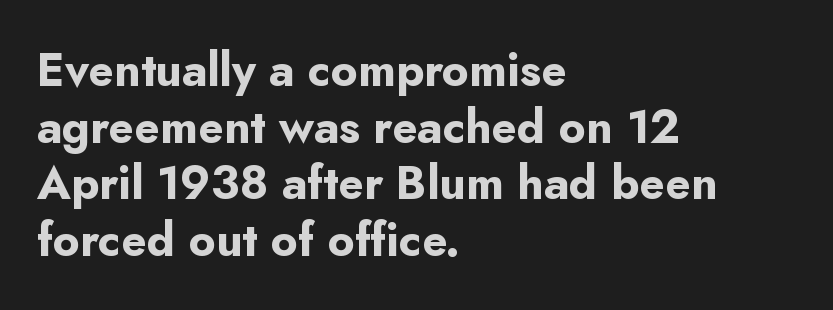
{"serif": "no", "italic": "no", "bold": "yes", "weight": "bold", "width": "normal", "stroke_contrast": "low", "x_height": "small", "monospaced": "no", "underline": "no", "align": "left", "line_spacing_ratio": 1.23, "letter_spacing": "normal", "letter_spacing_em": 0.0, "glyph_px": 46}
